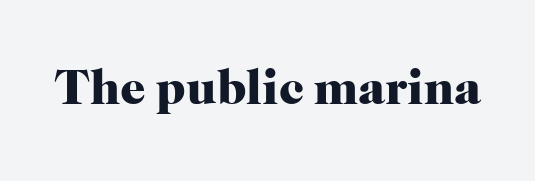
{"serif": "yes", "italic": "no", "bold": "yes", "weight": "heavy", "width": "normal", "stroke_contrast": "high", "x_height": "medium", "monospaced": "no", "underline": "no", "letter_spacing": "normal", "letter_spacing_em": 0.0, "glyph_px": 50}
